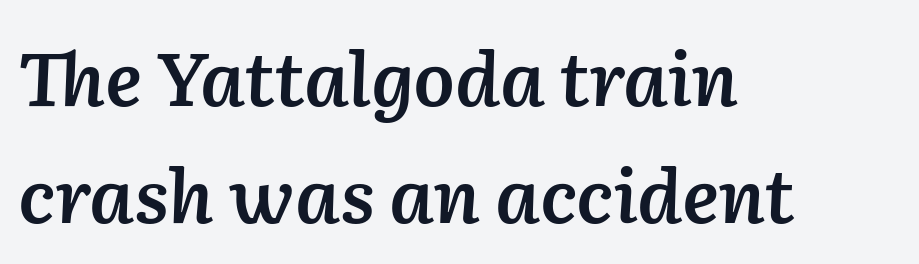
{"italic": "yes", "lean": "right", "slant_degrees": 2, "bold": "semi", "weight": "semibold", "width": "normal", "stroke_contrast": "low", "x_height": "medium", "monospaced": "no", "underline": "no", "align": "left", "line_spacing": "normal", "line_spacing_ratio": 1.58, "letter_spacing": "normal", "letter_spacing_em": 0.0, "glyph_px": 74}
